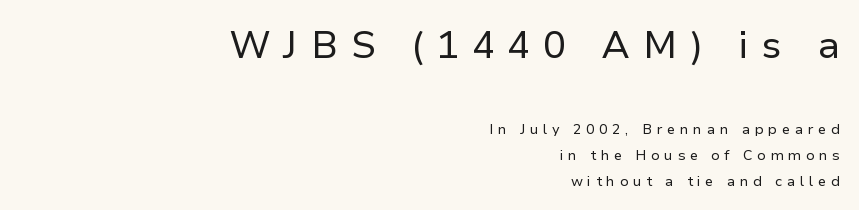
{"serif": "no", "italic": "no", "bold": "no", "weight": "regular", "width": "normal", "stroke_contrast": "low", "x_height": "medium", "monospaced": "no", "underline": "no", "align": "right", "line_spacing_ratio": 1.84, "letter_spacing": "wide", "letter_spacing_em": 0.33, "larger_block": "first", "size_ratio": 2.71, "glyph_px": 38}
